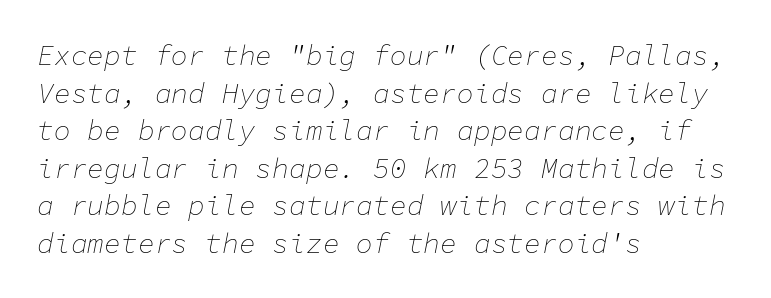
Q: Is the text bold? A: No.
Q: Is the text italic (slanted)? A: Yes, it leans right by about 11 degrees.
Q: Is the text underlined? A: No.
Q: How is the paragraph aligned? A: Left-aligned.
Q: Is the spacing between letters normal or unusually wide? A: Normal.
Q: Is the spacing between lines tight, normal or loose? A: Normal.
Q: Width (condensed, normal, or wide)? A: Normal.
Q: Stroke contrast? A: Low.
Q: x-height? A: Medium.
Q: Monospaced? A: Yes.
